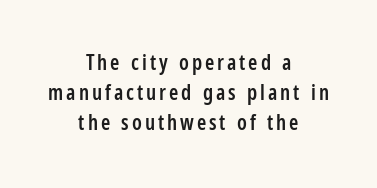
Horizontal bands of white between lines are of average thickness. The zone under the glyphs is completely vacant. Casual observation: everything's sitting right in the middle. Tall strokes in this sample are plumb rather than angled.
